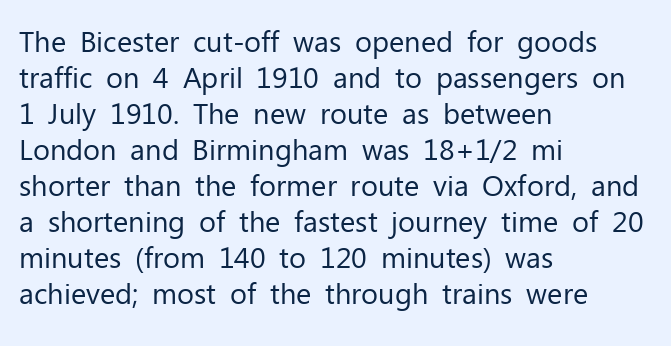
{"serif": "no", "italic": "no", "bold": "no", "weight": "regular", "width": "normal", "stroke_contrast": "low", "x_height": "medium", "monospaced": "no", "underline": "no", "align": "left", "line_spacing_ratio": 1.24, "letter_spacing": "normal", "letter_spacing_em": 0.0, "glyph_px": 29}
